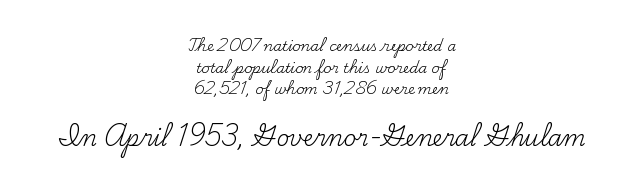
Q: Is the text bold? A: No.
Q: Is the text italic (slanted)? A: Yes.
Q: Is the text underlined? A: No.
Q: How is the paragraph aligned? A: Centered.
Q: Is the spacing between letters normal or unusually wide? A: Normal.
Q: Is the spacing between lines tight, normal or loose? A: Normal.
Q: Which block of text is set in a larger size, the first (top) or the second (bottom)? A: The second (bottom) one.
